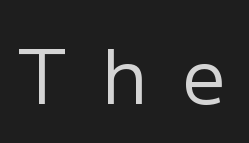
The image shows 75 px regular-weight sans-serif type, upright; set unusually wide letter spacing (+0.47 em), not underlined; low stroke contrast and a medium x-height.
